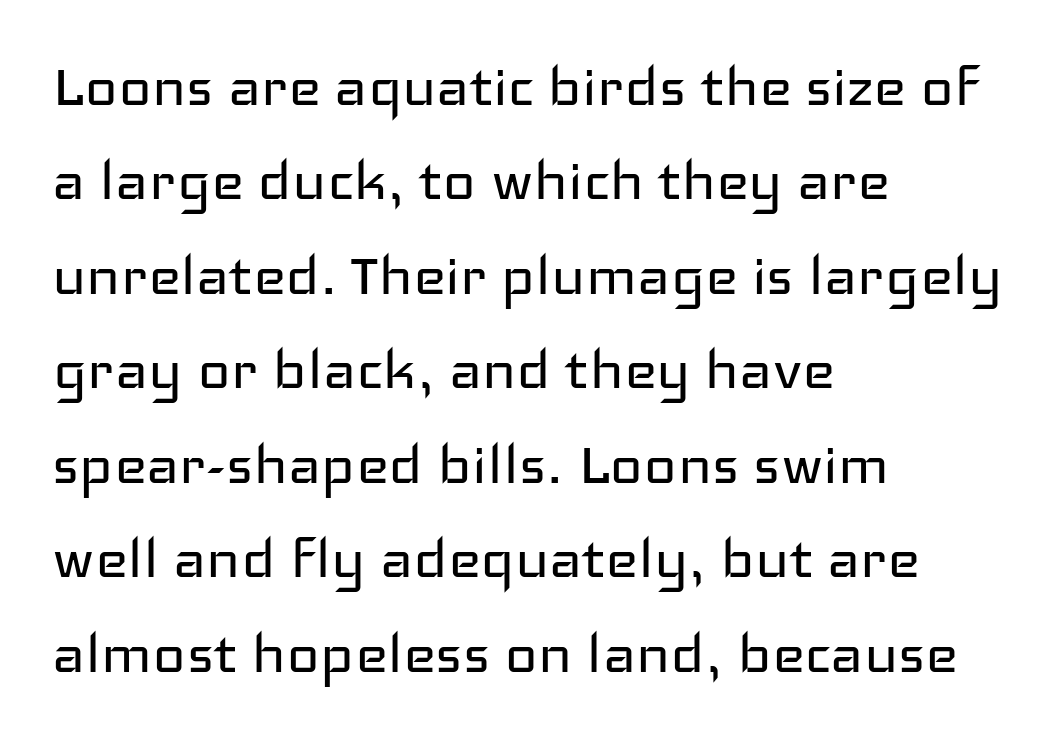
The image shows 70 px regular-weight, wide sans-serif type, upright; set left-aligned, normal line spacing (1.35x), normal letter spacing, not underlined; low stroke contrast and a medium x-height.
